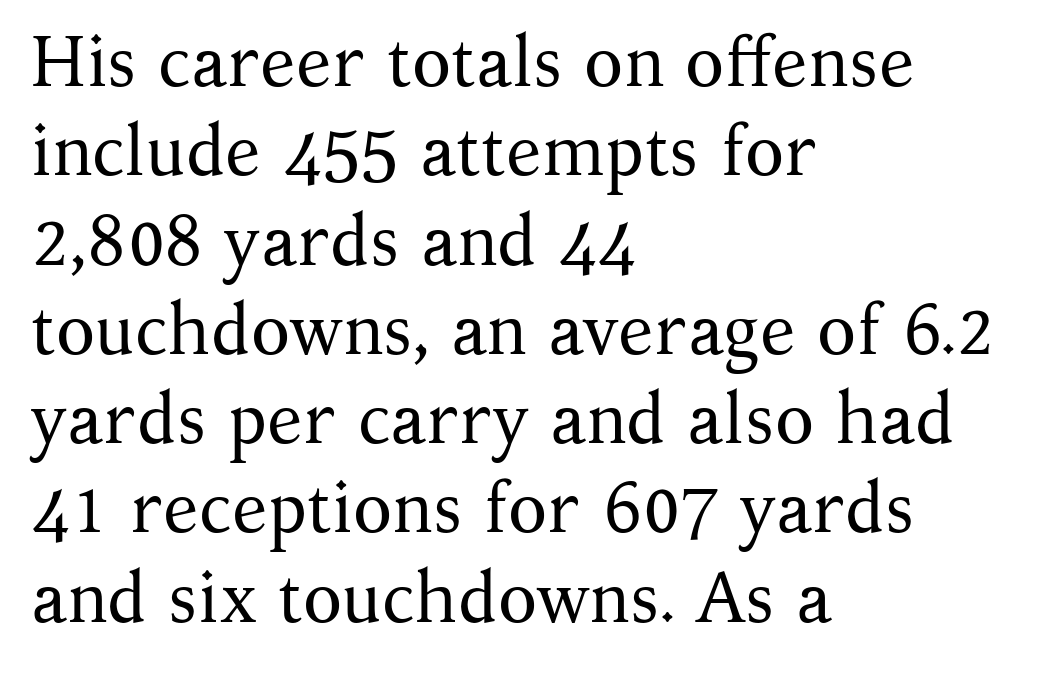
The image shows 72 px regular-weight serif type, upright; set left-aligned, line spacing 1.24x, normal letter spacing, not underlined; medium stroke contrast and a medium x-height.
